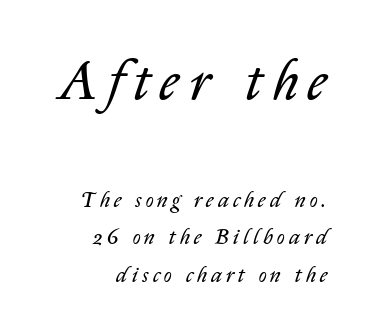
The upper block of text is set noticeably larger than the block beneath it. The weight tops out at a normal text grade. The glyphs are unaccompanied by any horizontal stroke below them. Here the designer chose a conventional face with non-uniform glyph widths.
